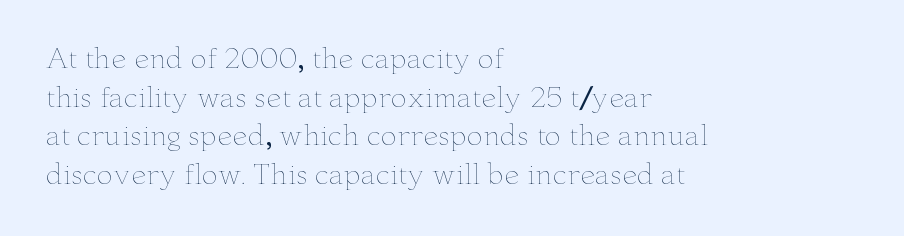
The image shows 27 px text type, upright; set left-aligned, normal line spacing (1.43x), normal letter spacing, not underlined.
